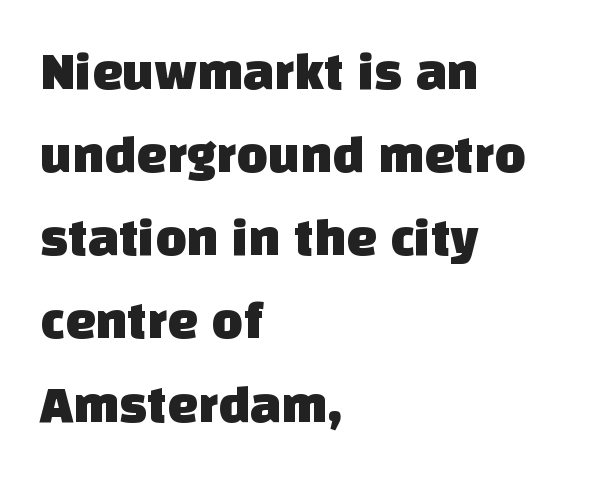
Q: Is the typeface a serif or a sans-serif typeface? A: Sans-serif.
Q: Is the text underlined? A: No.
Q: How is the paragraph aligned? A: Left-aligned.
Q: Is the spacing between letters normal or unusually wide? A: Normal.
Q: Is the spacing between lines tight, normal or loose? A: Normal.
Q: Width (condensed, normal, or wide)? A: Normal.
Q: Stroke contrast? A: Low.
Q: x-height? A: Large.
Q: Monospaced? A: No.
